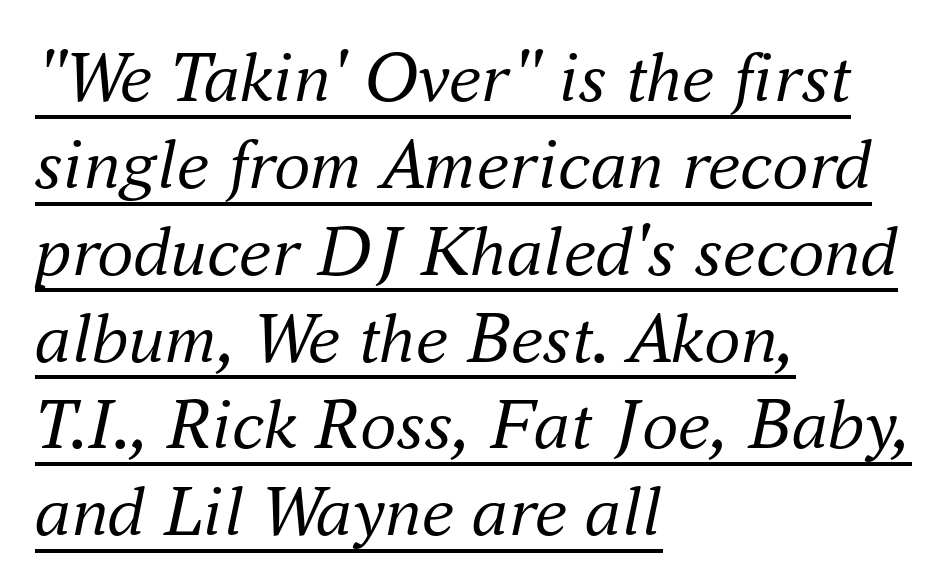
{"serif": "yes", "italic": "yes", "lean": "right", "slant_degrees": 16, "bold": "no", "weight": "regular", "width": "normal", "stroke_contrast": "medium", "x_height": "small", "monospaced": "no", "underline": "yes", "align": "left", "line_spacing_ratio": 1.19, "letter_spacing": "normal", "letter_spacing_em": 0.0, "glyph_px": 73}
